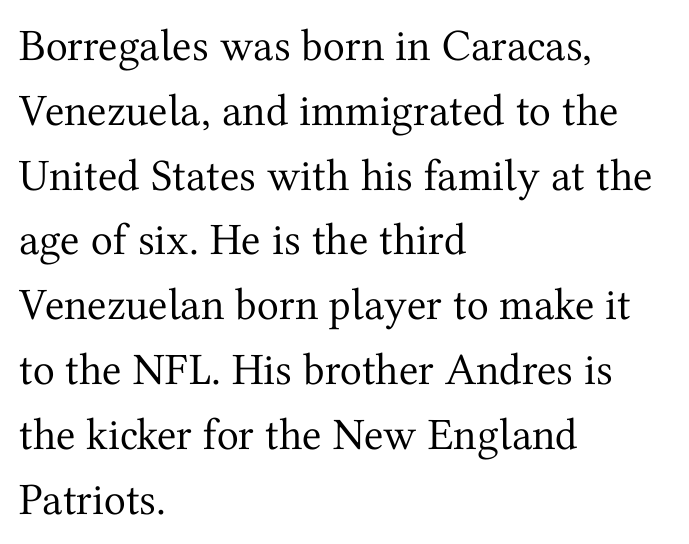
This sample uses a serif face. Honestly, the row spacing looks completely unremarkable. Every stem runs plumb, perpendicular to the baseline. The setting favours the left margin, as ordinary paragraphs usually do. Characters follow at the spacing the type designer built in.
